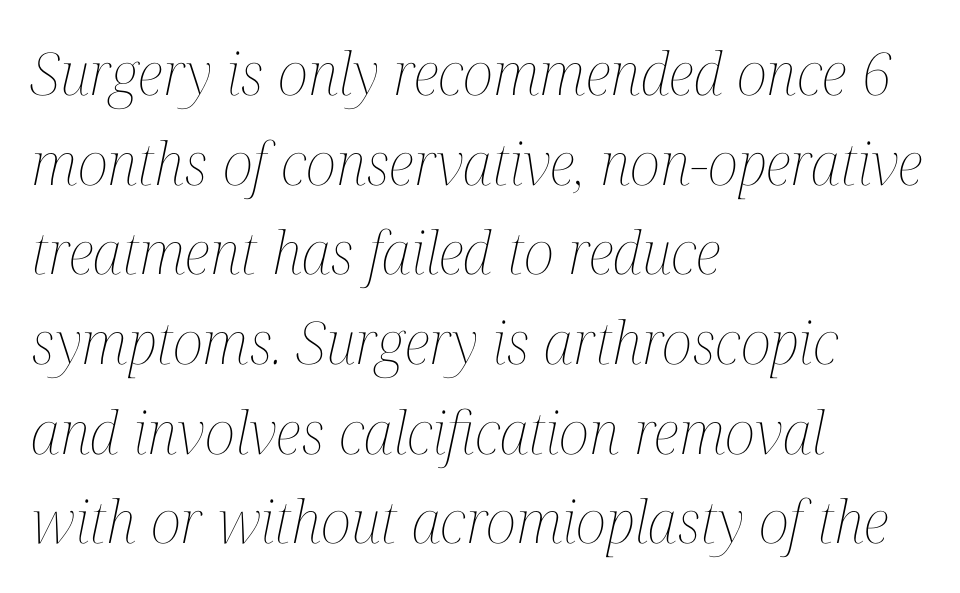
{"italic": "yes", "lean": "right", "slant_degrees": 12, "bold": "no", "weight": "thin", "width": "condensed", "stroke_contrast": "medium", "x_height": "medium", "monospaced": "no", "underline": "no", "align": "left", "line_spacing": "normal", "line_spacing_ratio": 1.52, "letter_spacing": "normal", "letter_spacing_em": 0.0, "glyph_px": 59}
